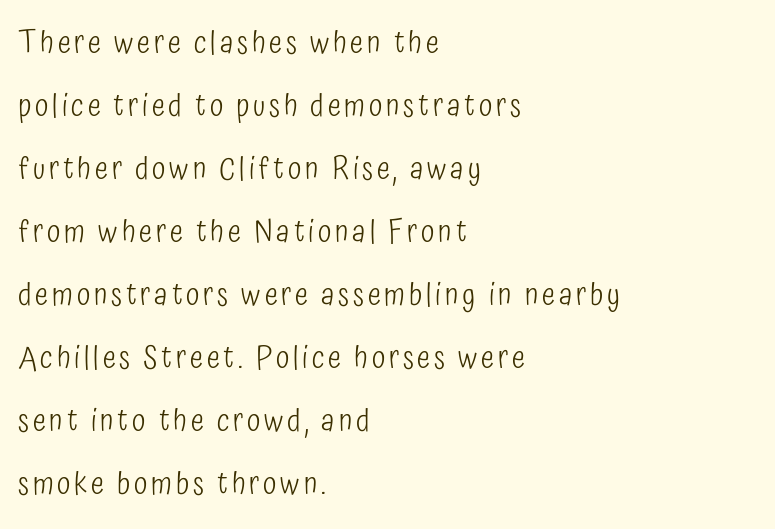
{"serif": "no", "italic": "no", "bold": "no", "weight": "light", "width": "condensed", "stroke_contrast": "low", "x_height": "medium", "monospaced": "no", "underline": "no", "align": "left", "line_spacing": "loose", "line_spacing_ratio": 2.03, "glyph_px": 31}
